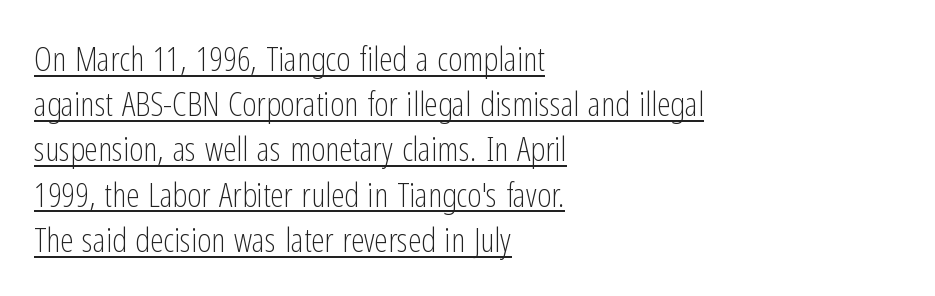
The image shows 34 px light, condensed sans-serif type, upright; set left-aligned, normal line spacing (1.33x), normal letter spacing, underlined; low stroke contrast and a medium x-height.
